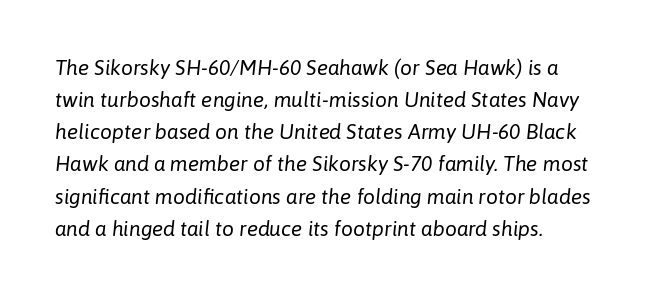
Compared with typical paragraphs, the rows here are spaced about the same. Unmarked baselines from the first word to the last. The setting favours the left margin, as ordinary paragraphs usually do. The cut favours lightness, reaching ordinary text weight at its darkest. Emphasis-style slanted type is in use. Honestly, the letter spacing is just normal — you wouldn't notice it.
